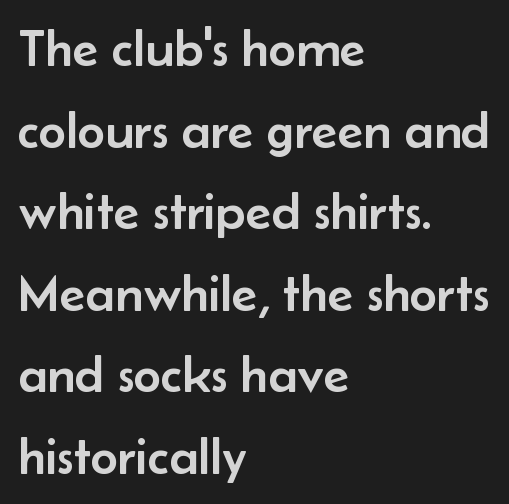
The image shows 53 px sans-serif type, upright; set left-aligned, normal line spacing (1.54x), normal letter spacing, not underlined; low stroke contrast and a small x-height.
